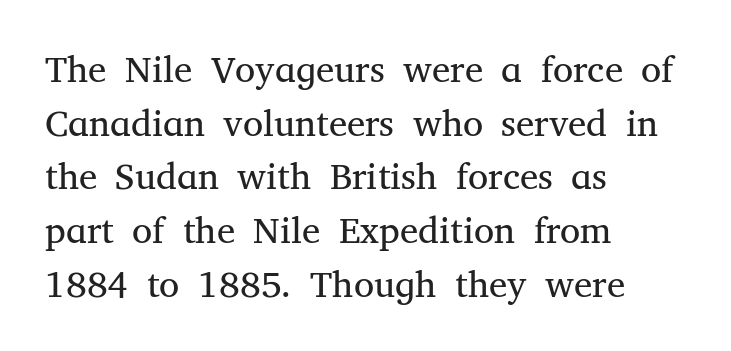
Q: Is the text bold? A: No.
Q: Is the text italic (slanted)? A: No, it is upright.
Q: Is the typeface a serif or a sans-serif typeface? A: Serif.
Q: Is the text underlined? A: No.
Q: How is the paragraph aligned? A: Left-aligned.
Q: Is the spacing between letters normal or unusually wide? A: Normal.
Q: Is the spacing between lines tight, normal or loose? A: Normal.
Q: Width (condensed, normal, or wide)? A: Normal.
Q: Stroke contrast? A: Medium.
Q: x-height? A: Medium.
Q: Monospaced? A: No.
